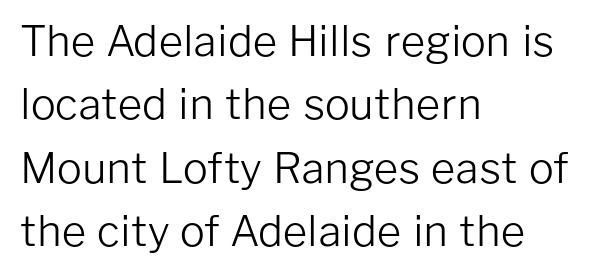
The image shows 42 px light sans-serif type, upright; set left-aligned, normal line spacing (1.51x), normal letter spacing, not underlined; low stroke contrast and a medium x-height.
